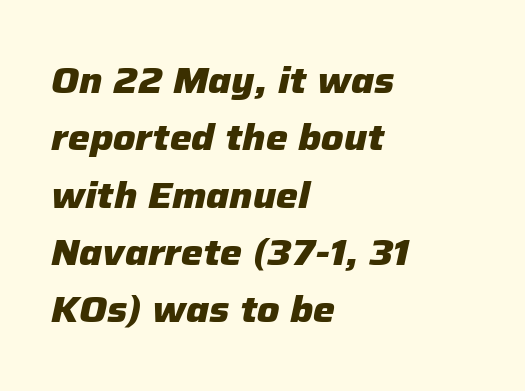
The image shows 37 px heavy type, italic (leaning right); set left-aligned, normal line spacing (1.55x), normal letter spacing, not underlined; low stroke contrast and a medium x-height.
